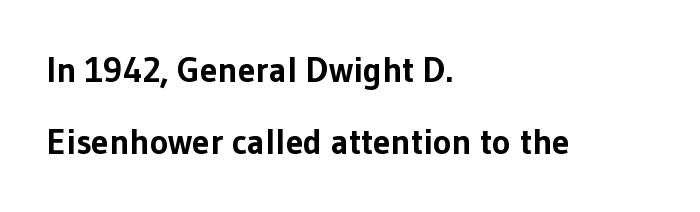
This is sans-serif lettering, the kind often seen on screens and signage. One glance says open: line gaps are wider than usual. Do the characters align in a grid? No, the font is proportional. This sample uses plain, unmodified letter spacing. Plenty of ink on the page — the face is bold. These lines stack with their left ends in a neat column.
